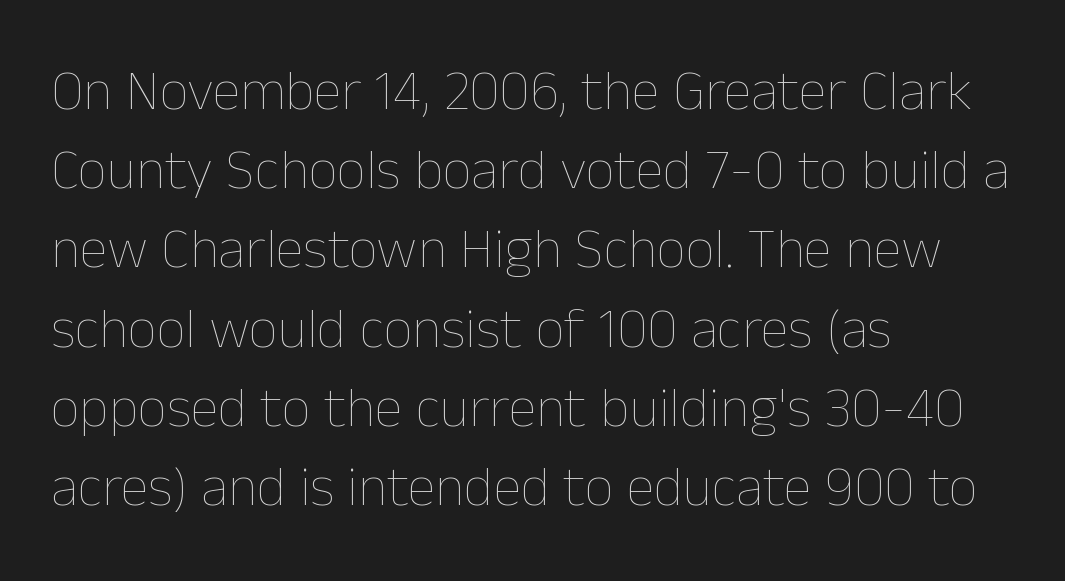
The text block is weighted toward the left margin, trailing off unevenly rightward. The space directly below the letters is spotless. Honestly, the letter spacing is just normal — you wouldn't notice it. Summary of vertical rhythm: regular, with standard interline spacing. Weight: in the light-to-regular range. Nope, not italic — everything's standing straight.
